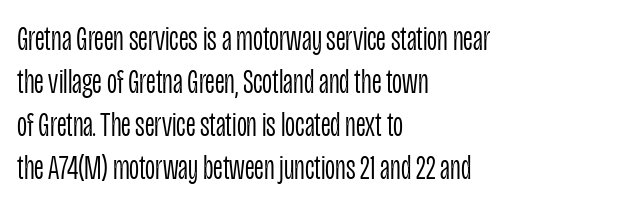
Leftover space on each line is placed entirely after the last word. Nope, not italic — everything's standing straight. The letters look calm and open, with moderate or lighter stems. This rendering features lettering with no underline.
